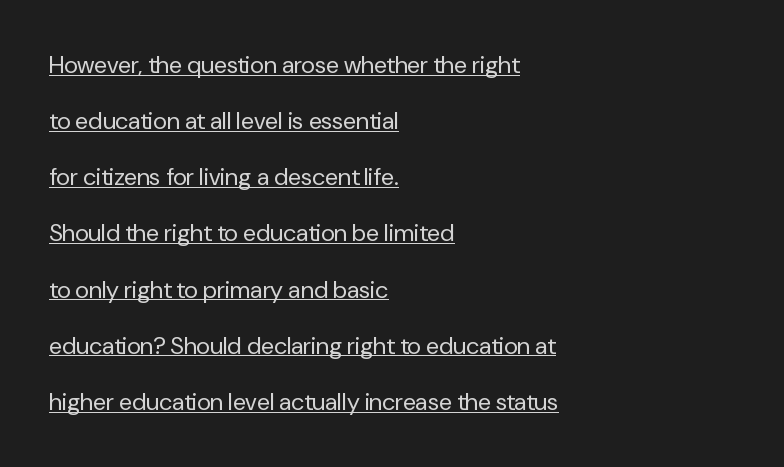
Q: Is the text bold? A: No.
Q: Is the text italic (slanted)? A: No, it is upright.
Q: Is the text underlined? A: Yes.
Q: How is the paragraph aligned? A: Left-aligned.
Q: Is the spacing between letters normal or unusually wide? A: Normal.
Q: Is the spacing between lines tight, normal or loose? A: Loose.
